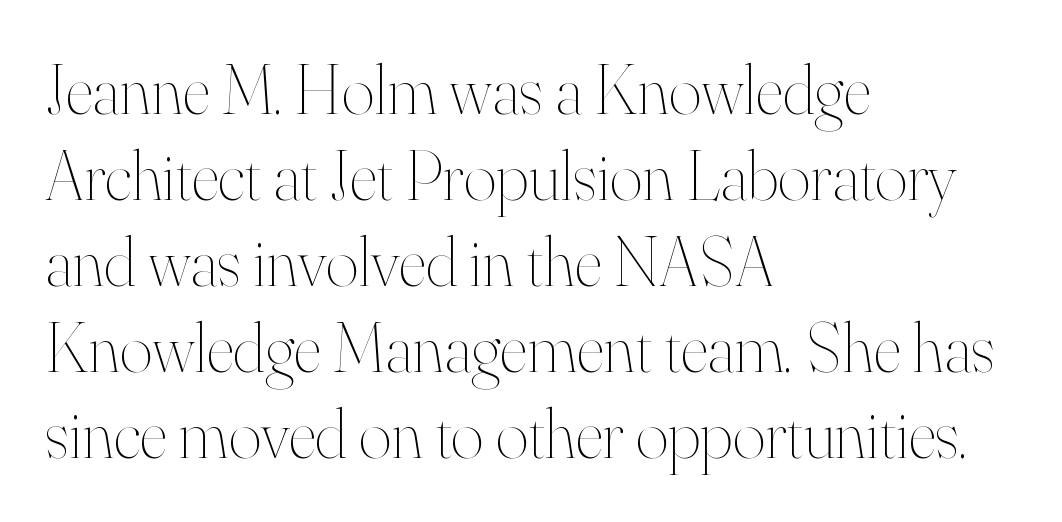
Weight: regular or lighter. Style check: upright. Horizontal alignment here is leftward, the default for most running prose. Type without underlining.
